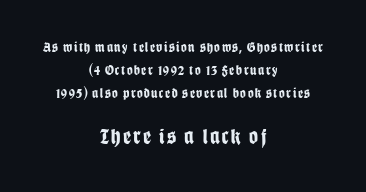
The image shows 22 px bold type, upright; set centered, normal line spacing (1.63x), not underlined; the second (bottom) block is 1.57x larger.
